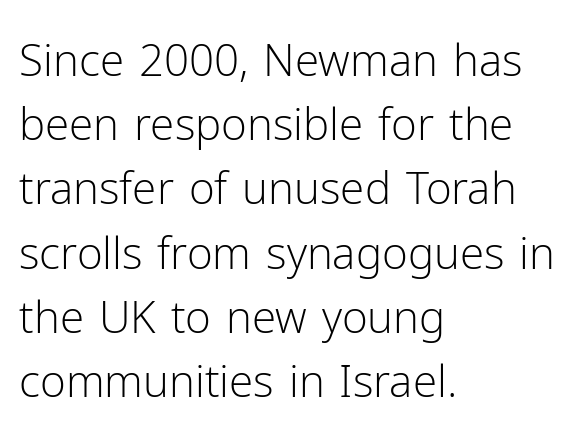
The image shows 44 px light sans-serif type, upright; set left-aligned, normal line spacing (1.46x), normal letter spacing, not underlined; low stroke contrast and a medium x-height.
